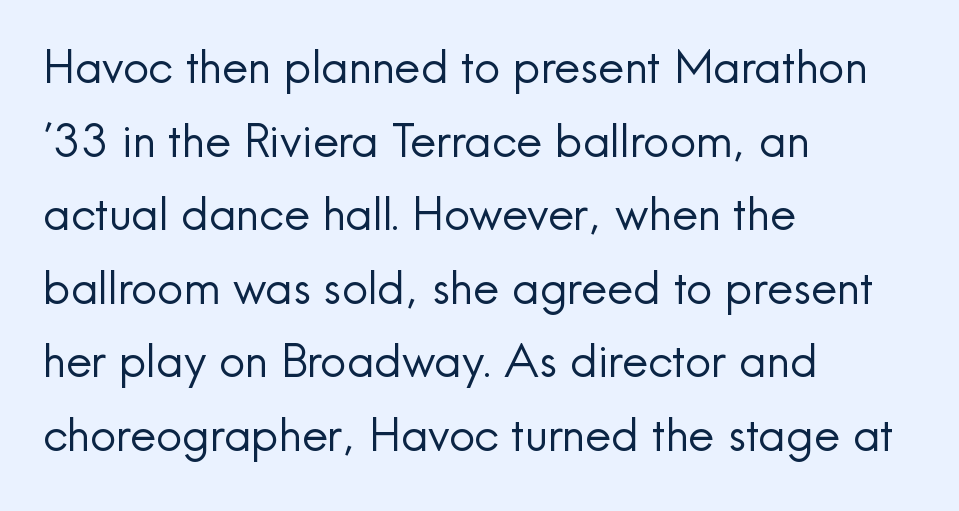
{"serif": "no", "italic": "no", "bold": "no", "weight": "regular", "width": "normal", "x_height": "small", "monospaced": "no", "underline": "no", "align": "left", "line_spacing": "normal", "line_spacing_ratio": 1.6, "letter_spacing": "normal", "letter_spacing_em": 0.0, "glyph_px": 46}
